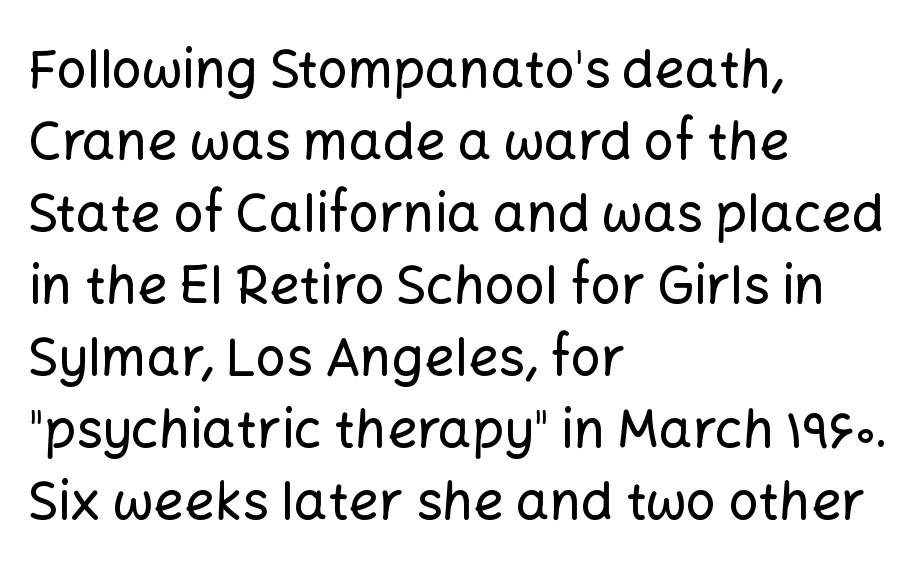
{"serif": "no", "italic": "no", "width": "normal", "stroke_contrast": "low", "x_height": "medium", "monospaced": "no", "underline": "no", "align": "left", "line_spacing": "normal", "line_spacing_ratio": 1.36, "letter_spacing": "normal", "letter_spacing_em": 0.0, "glyph_px": 53}
